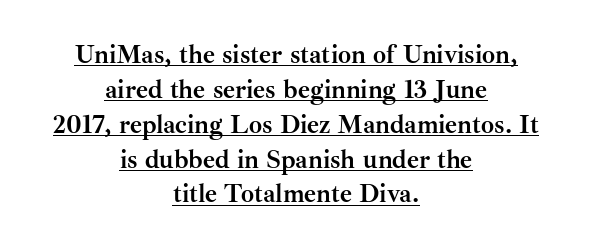
{"italic": "no", "bold": "yes", "underline": "yes", "align": "center", "line_spacing": "normal", "line_spacing_ratio": 1.34, "letter_spacing": "normal", "letter_spacing_em": 0.0, "glyph_px": 26}
